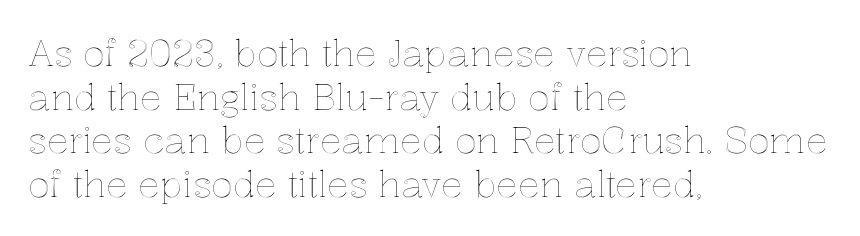
Q: Is the text italic (slanted)? A: No, it is upright.
Q: Is the text underlined? A: No.
Q: How is the paragraph aligned? A: Left-aligned.
Q: Is the spacing between letters normal or unusually wide? A: Normal.
Q: Width (condensed, normal, or wide)? A: Normal.
Q: x-height? A: Medium.
Q: Monospaced? A: No.
